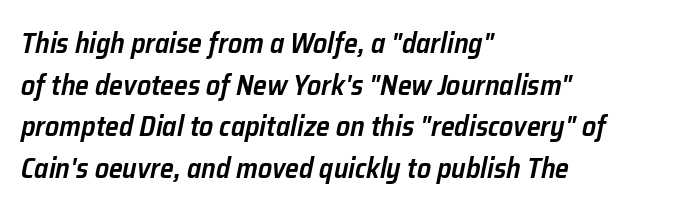
{"italic": "yes", "lean": "right", "slant_degrees": 12, "bold": "semi", "weight": "semibold", "width": "normal", "stroke_contrast": "low", "x_height": "medium", "monospaced": "no", "underline": "no", "align": "left", "line_spacing": "normal", "line_spacing_ratio": 1.49, "letter_spacing": "normal", "letter_spacing_em": 0.0, "glyph_px": 28}
